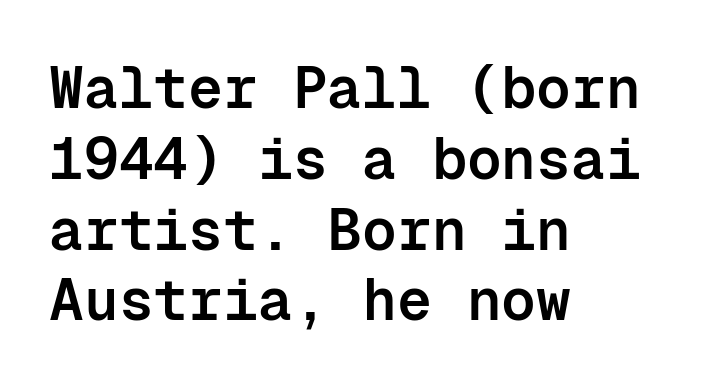
The image shows 58 px semibold sans-serif type, upright, monospaced; set left-aligned, line spacing 1.22x, normal letter spacing, not underlined; low stroke contrast and a medium x-height.
